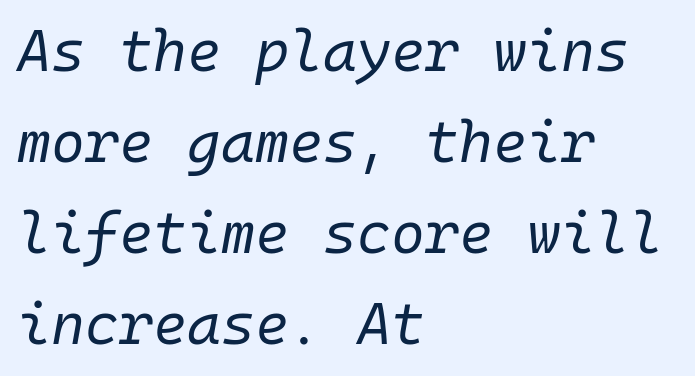
The image shows 58 px regular-weight type, italic (leaning right), monospaced; set left-aligned, normal line spacing (1.57x), normal letter spacing, not underlined; low stroke contrast and a medium x-height.
